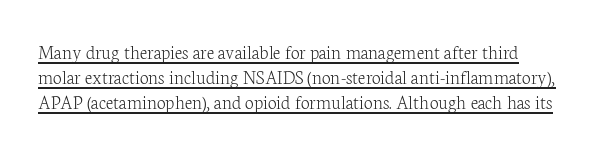
The image shows 20 px text type, upright; set line spacing 1.24x, normal letter spacing, underlined.
